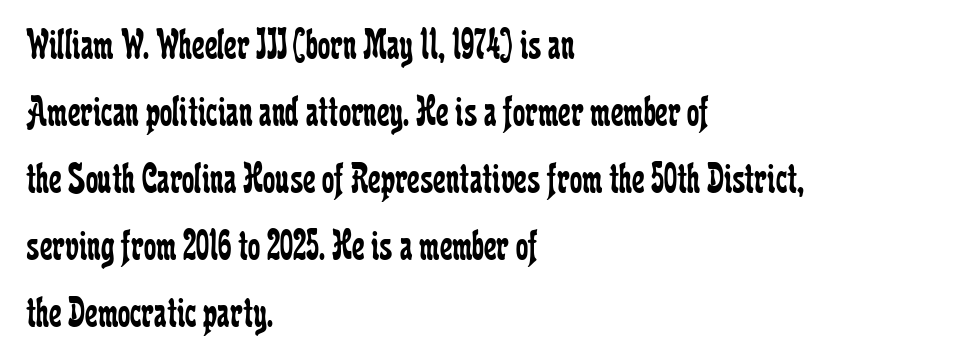
The strokes carry an ordinary text weight at most. Rows of type keep a routine distance in the vertical direction. The face used here is seriffed, in the tradition of book romans. The text block is weighted toward the left margin, trailing off unevenly rightward. The area under the type is left untouched. The letters stand straight up with perfectly vertical stems.
